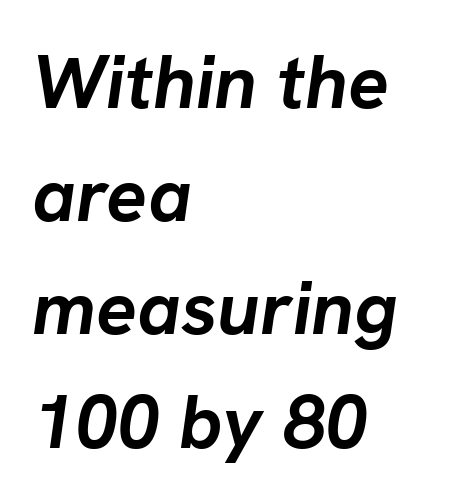
{"italic": "yes", "lean": "right", "slant_degrees": 8, "bold": "yes", "weight": "semibold", "width": "normal", "stroke_contrast": "low", "x_height": "medium", "monospaced": "no", "underline": "no", "align": "left", "line_spacing": "normal", "line_spacing_ratio": 1.49, "letter_spacing": "normal", "letter_spacing_em": 0.0, "glyph_px": 76}
